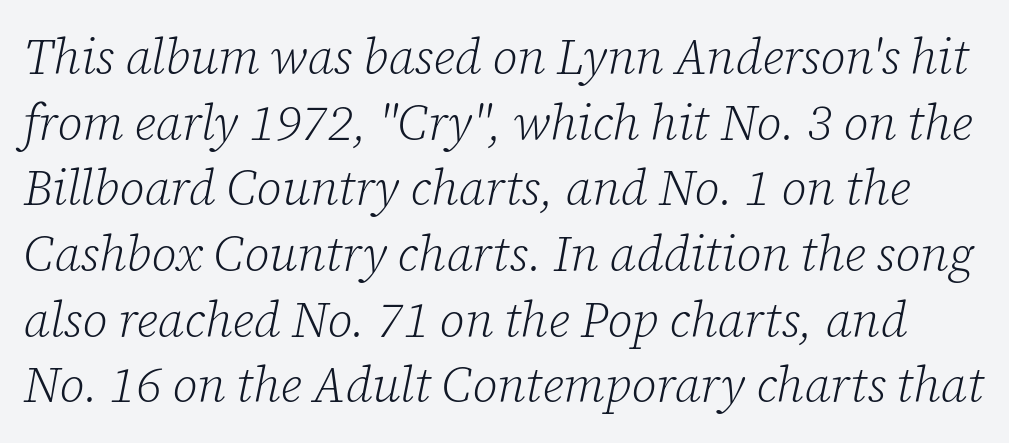
{"serif": "yes", "italic": "yes", "lean": "right", "slant_degrees": 12, "bold": "no", "weight": "light", "width": "normal", "stroke_contrast": "low", "x_height": "medium", "monospaced": "no", "underline": "no", "line_spacing": "normal", "line_spacing_ratio": 1.34, "letter_spacing": "normal", "letter_spacing_em": 0.0, "glyph_px": 49}
